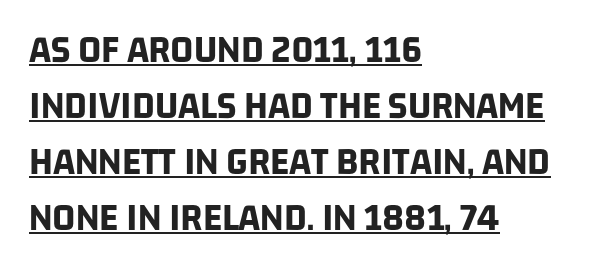
{"serif": "no", "bold": "yes", "weight": "bold", "width": "condensed", "stroke_contrast": "low", "x_height": "large", "monospaced": "no", "underline": "yes", "align": "left", "line_spacing": "normal", "line_spacing_ratio": 1.4, "letter_spacing": "normal", "letter_spacing_em": 0.0, "glyph_px": 40}
